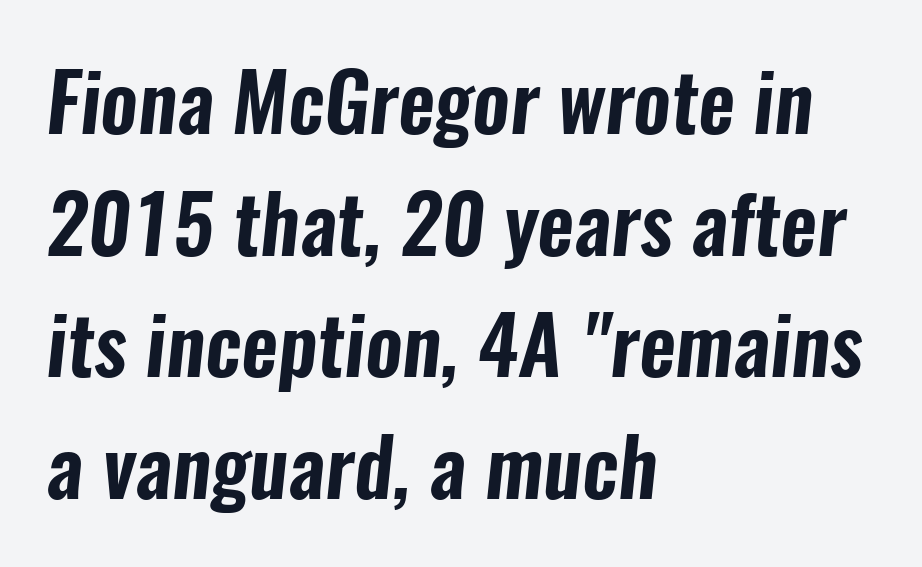
This rendering employs a face without finishing strokes, i.e., a sans-serif. Between one letter and the next there's only the usual sliver of space. The zone under the glyphs is completely vacant. The ragged edge is on the right, which tells us the setting is flush left. The passage shown is typed in a proportional face where columns would drift. Line spacing here is normal.
